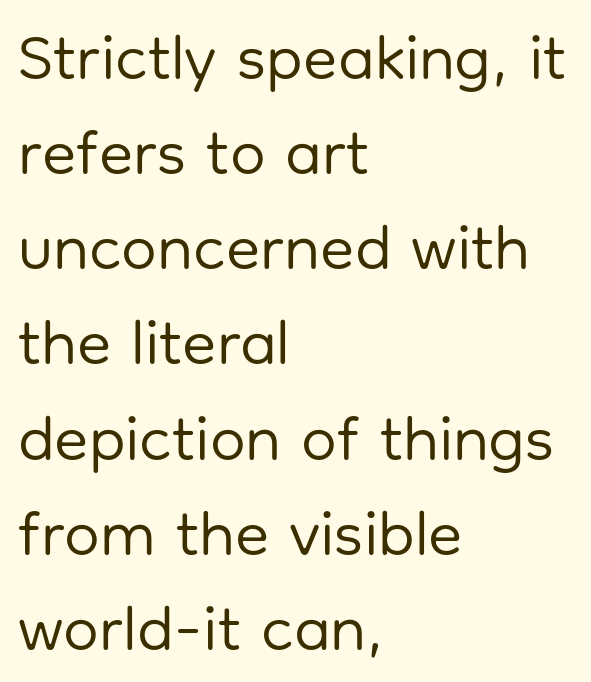
Horizontally, the lines are justified to the leading edge only. Looks like regular typesetting: each glyph gets only the width it needs. The rows are spaced the way most documents space them. Is this a sans? Yes — the strokes have no serifs.
